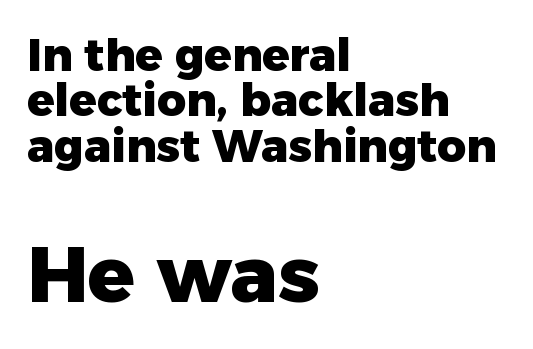
Scale increases going downward across the two blocks. Line spacing here is tight. Spacing verdict: proportional, widths tailored to each character. These lines are set flush left with a ragged right edge. The zone under the glyphs is completely vacant.
